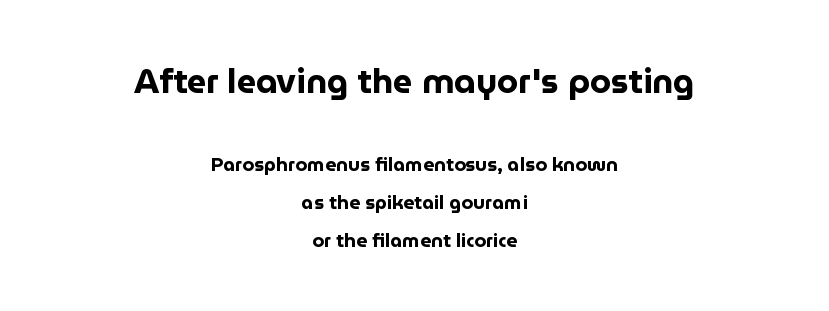
The line-height multiplier appears high, well above default. If you drew a line through each stem, it would be perfectly vertical. The passage shown is not underscored anywhere. This is sans-serif lettering, the kind often seen on screens and signage. Which margin do the lines hug? Neither — every line sits in the middle.
